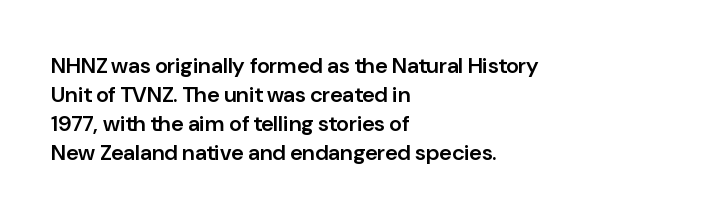
Q: Is the text bold? A: Semi-bold.
Q: Is the text italic (slanted)? A: No, it is upright.
Q: Is the text underlined? A: No.
Q: How is the paragraph aligned? A: Left-aligned.
Q: Is the spacing between letters normal or unusually wide? A: Normal.
Q: Is the spacing between lines tight, normal or loose? A: Normal.
